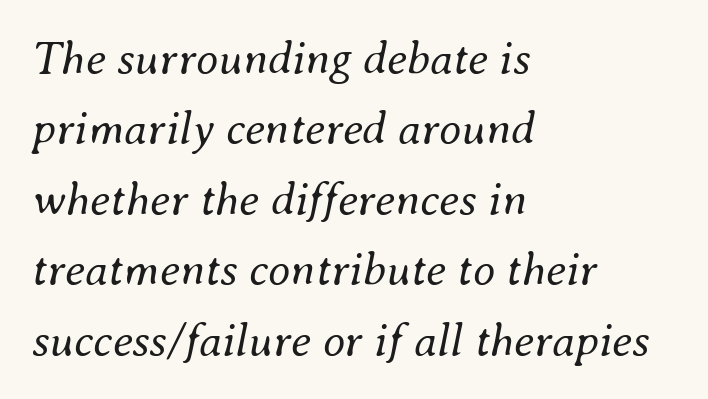
The image shows 46 px regular-weight type, italic (leaning right); set left-aligned, normal line spacing (1.53x), normal letter spacing, not underlined; medium stroke contrast and a small x-height.
